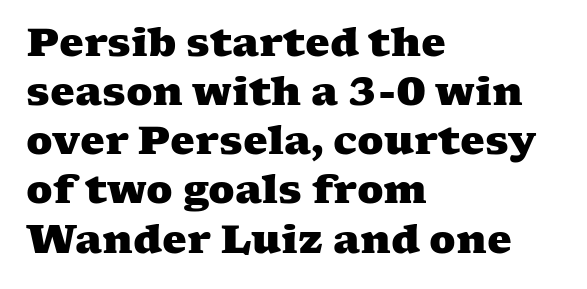
Yep, those are serifs on the letters. Pretty heavy lettering here — definitely bold. Short note: letters normally spaced. Spacing verdict: proportional, widths tailored to each character. Regarding leading, the lines here are spaced in the standard way.
